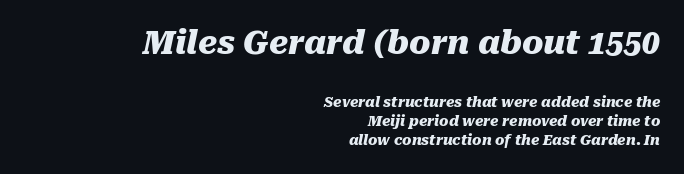
The image shows 32 px heavy type, italic (leaning right); set right-aligned, normal line spacing (1.38x), normal letter spacing, not underlined; the first (top) block is 2.29x larger; medium stroke contrast and a medium x-height.
